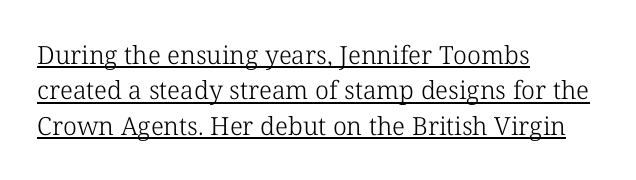
{"italic": "no", "bold": "no", "underline": "yes", "align": "left", "line_spacing": "normal", "line_spacing_ratio": 1.42, "letter_spacing": "normal", "letter_spacing_em": 0.0, "glyph_px": 25}
